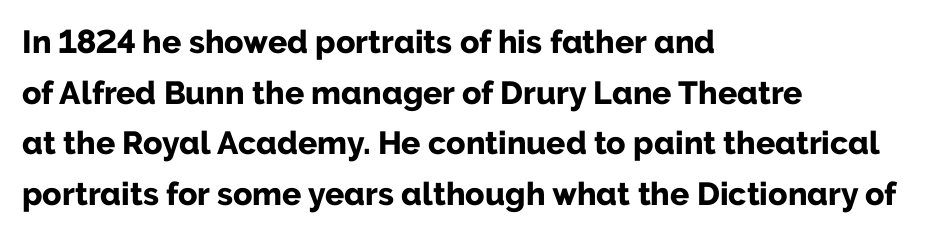
Q: Is the text bold? A: Yes.
Q: Is the text italic (slanted)? A: No, it is upright.
Q: Is the typeface a serif or a sans-serif typeface? A: Sans-serif.
Q: Is the text underlined? A: No.
Q: How is the paragraph aligned? A: Left-aligned.
Q: Is the spacing between letters normal or unusually wide? A: Normal.
Q: Is the spacing between lines tight, normal or loose? A: Normal.
Q: Width (condensed, normal, or wide)? A: Normal.
Q: Stroke contrast? A: Low.
Q: x-height? A: Medium.
Q: Monospaced? A: No.
